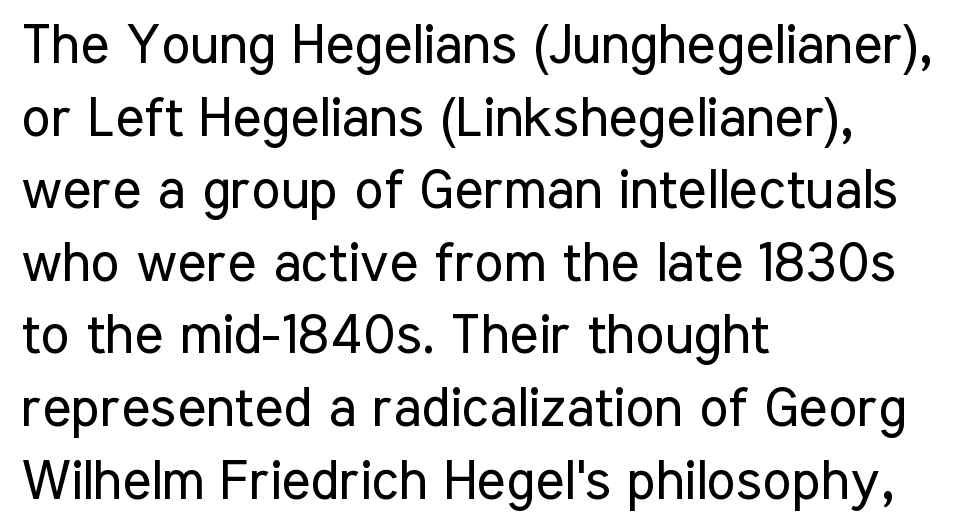
The image shows 55 px regular-weight, condensed sans-serif type, upright; set left-aligned, normal line spacing (1.32x), normal letter spacing, not underlined; low stroke contrast and a medium x-height.
